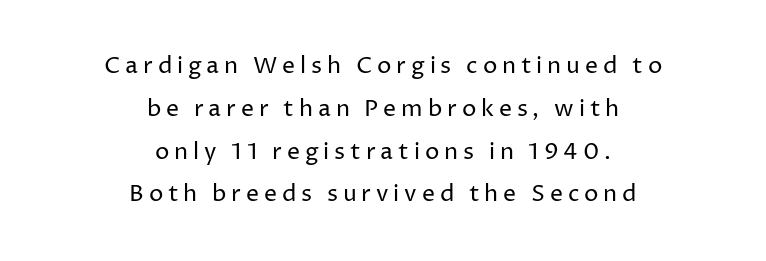
The image shows 23 px text type, upright; set centered, line spacing 1.86x, unusually wide letter spacing (+0.21 em), not underlined.
